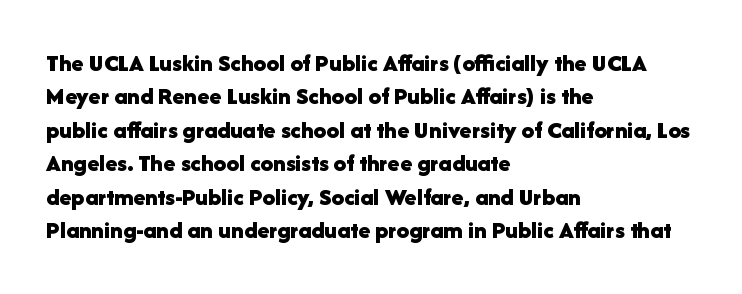
Q: Is the text bold? A: Yes.
Q: Is the text italic (slanted)? A: No, it is upright.
Q: Is the text underlined? A: No.
Q: How is the paragraph aligned? A: Left-aligned.
Q: Is the spacing between letters normal or unusually wide? A: Normal.
Q: Is the spacing between lines tight, normal or loose? A: Normal.
